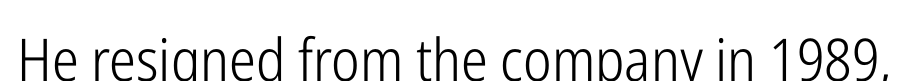
Q: Is the text bold? A: No.
Q: Is the text italic (slanted)? A: No, it is upright.
Q: Is the typeface a serif or a sans-serif typeface? A: Sans-serif.
Q: Is the text underlined? A: No.
Q: Is the spacing between letters normal or unusually wide? A: Normal.
Q: Width (condensed, normal, or wide)? A: Condensed.
Q: Stroke contrast? A: Low.
Q: x-height? A: Medium.
Q: Monospaced? A: No.
